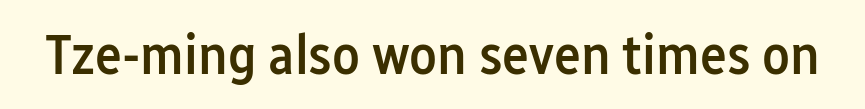
Q: Is the text bold? A: Semi-bold.
Q: Is the text italic (slanted)? A: No, it is upright.
Q: Is the typeface a serif or a sans-serif typeface? A: Sans-serif.
Q: Is the text underlined? A: No.
Q: Is the spacing between letters normal or unusually wide? A: Normal.
Q: Width (condensed, normal, or wide)? A: Condensed.
Q: Stroke contrast? A: Low.
Q: x-height? A: Medium.
Q: Monospaced? A: No.
